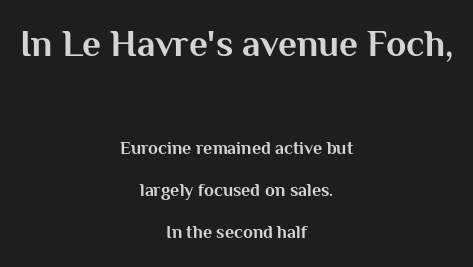
Q: Is the text bold? A: Yes.
Q: Is the text italic (slanted)? A: No, it is upright.
Q: Is the typeface a serif or a sans-serif typeface? A: Sans-serif.
Q: Is the text underlined? A: No.
Q: How is the paragraph aligned? A: Centered.
Q: Is the spacing between letters normal or unusually wide? A: Normal.
Q: Is the spacing between lines tight, normal or loose? A: Loose.
Q: Which block of text is set in a larger size, the first (top) or the second (bottom)? A: The first (top) one.
Q: Width (condensed, normal, or wide)? A: Normal.
Q: Stroke contrast? A: Medium.
Q: x-height? A: Medium.
Q: Monospaced? A: No.
